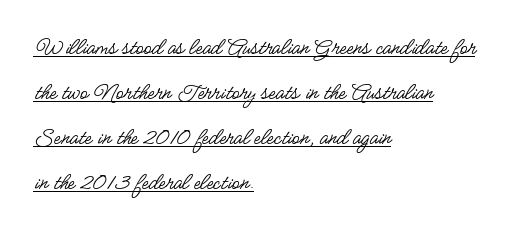
The image shows 25 px text type; set left-aligned, line spacing 1.8x, normal letter spacing, underlined.
